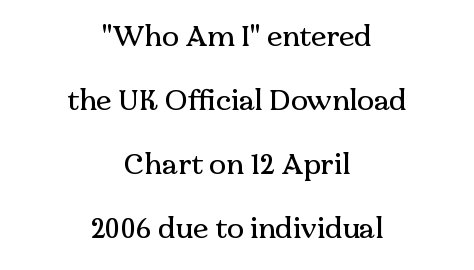
The image shows 28 px serif type, upright; set centered, loose line spacing (2.29x), normal letter spacing, not underlined; medium stroke contrast and a medium x-height.
